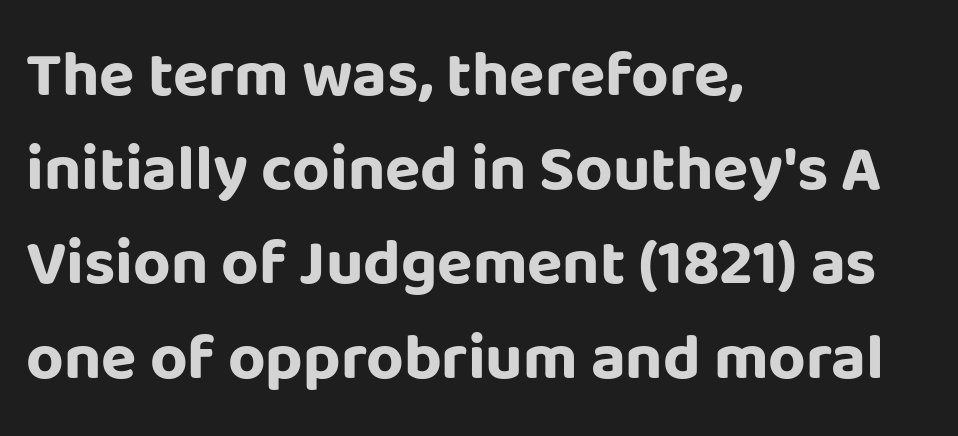
Successive baselines arrive at the customary interval. The text block is weighted toward the left margin, trailing off unevenly rightward. Pretty heavy lettering here — definitely bold. Just letters on the line, the space beneath them empty. Each letter keeps its own natural width here, so spacing adapts to shape. Look at the bottom of the vertical strokes: they stop flat, with no serifs.
